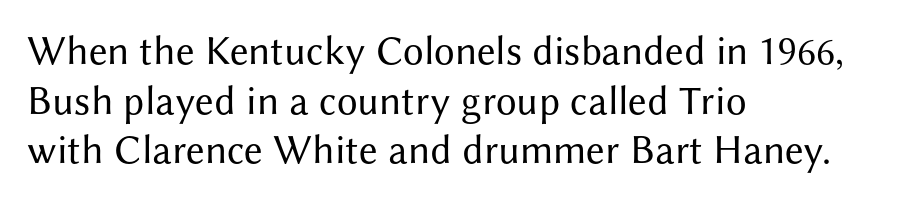
The image shows 41 px regular-weight sans-serif type, upright; set left-aligned, line spacing 1.21x, normal letter spacing, not underlined; medium stroke contrast and a medium x-height.
